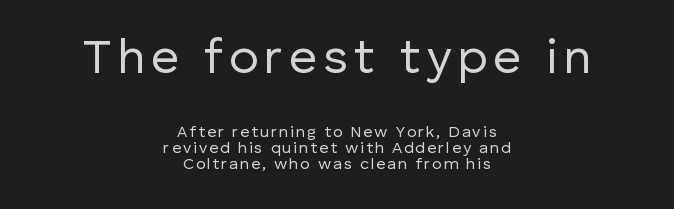
Q: Is the text bold? A: No.
Q: Is the text italic (slanted)? A: No, it is upright.
Q: Is the typeface a serif or a sans-serif typeface? A: Sans-serif.
Q: Is the text underlined? A: No.
Q: How is the paragraph aligned? A: Centered.
Q: Is the spacing between lines tight, normal or loose? A: Tight.
Q: Which block of text is set in a larger size, the first (top) or the second (bottom)? A: The first (top) one.
Q: Width (condensed, normal, or wide)? A: Normal.
Q: Stroke contrast? A: Low.
Q: x-height? A: Medium.
Q: Monospaced? A: No.
